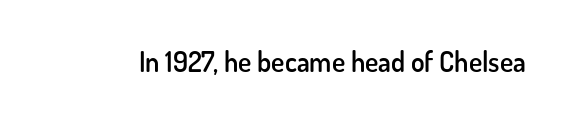
Q: Is the text bold? A: Semi-bold.
Q: Is the text italic (slanted)? A: No, it is upright.
Q: Is the typeface a serif or a sans-serif typeface? A: Sans-serif.
Q: Is the text underlined? A: No.
Q: Is the spacing between letters normal or unusually wide? A: Normal.
Q: Width (condensed, normal, or wide)? A: Normal.
Q: Stroke contrast? A: Low.
Q: x-height? A: Small.
Q: Monospaced? A: No.
